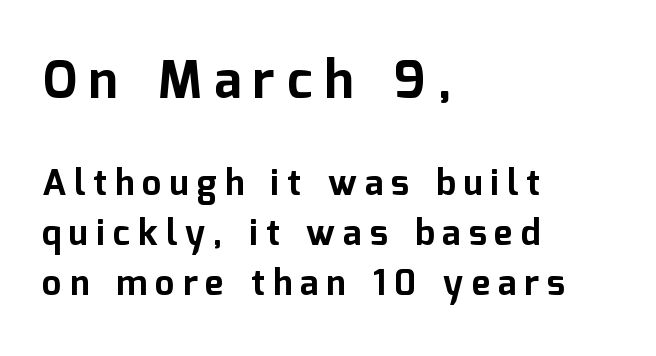
Q: Is the text bold? A: Yes.
Q: Is the text italic (slanted)? A: No, it is upright.
Q: Is the typeface a serif or a sans-serif typeface? A: Sans-serif.
Q: Is the text underlined? A: No.
Q: How is the paragraph aligned? A: Left-aligned.
Q: Is the spacing between letters normal or unusually wide? A: Unusually wide.
Q: Is the spacing between lines tight, normal or loose? A: Normal.
Q: Which block of text is set in a larger size, the first (top) or the second (bottom)? A: The first (top) one.
Q: Width (condensed, normal, or wide)? A: Normal.
Q: Stroke contrast? A: Low.
Q: x-height? A: Medium.
Q: Monospaced? A: No.
